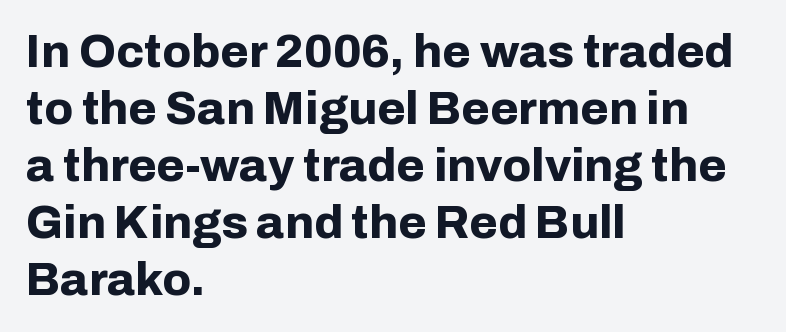
{"serif": "no", "italic": "no", "bold": "yes", "weight": "bold", "width": "normal", "stroke_contrast": "low", "x_height": "medium", "monospaced": "no", "underline": "no", "align": "left", "line_spacing_ratio": 1.24, "letter_spacing": "normal", "letter_spacing_em": 0.0, "glyph_px": 46}
